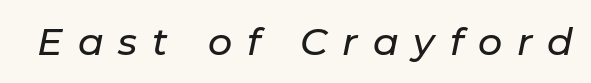
{"italic": "yes", "lean": "right", "slant_degrees": 11, "width": "normal", "stroke_contrast": "low", "x_height": "medium", "monospaced": "no", "underline": "no", "letter_spacing": "wide", "letter_spacing_em": 0.39, "glyph_px": 38}
